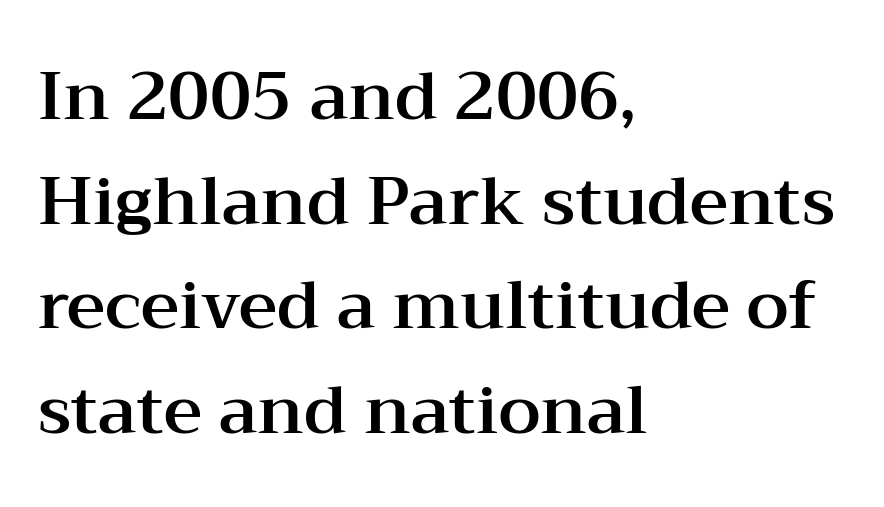
The image shows 67 px wide serif type, upright; set left-aligned, normal line spacing (1.56x), normal letter spacing, not underlined; medium stroke contrast and a medium x-height.
